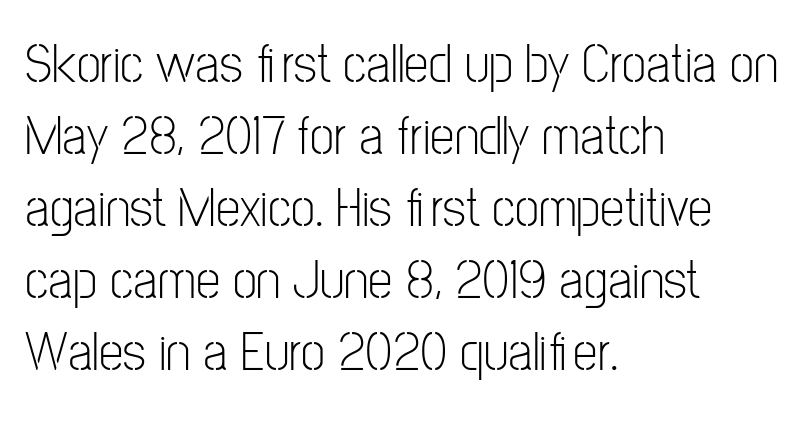
Upright lettering throughout. Varying glyph widths throughout — classic text-font behaviour. Evenly set lines give the paragraph a standard silhouette. Words appear dense and cohesive because spacing is normal. Caption: multi-line text, flush left, ragged right. The typeface has the unassuming heft of standard copy or less.
